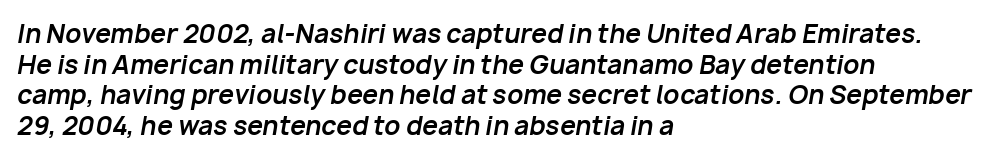
{"italic": "yes", "lean": "right", "slant_degrees": 10, "bold": "yes", "underline": "no", "align": "left", "line_spacing_ratio": 1.23, "letter_spacing": "normal", "letter_spacing_em": 0.0, "glyph_px": 25}
